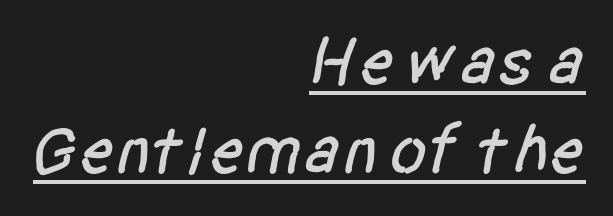
{"serif": "no", "width": "condensed", "stroke_contrast": "low", "x_height": "large", "monospaced": "no", "underline": "yes", "align": "right", "line_spacing": "normal", "line_spacing_ratio": 1.29, "letter_spacing": "normal", "letter_spacing_em": 0.0, "glyph_px": 69}
